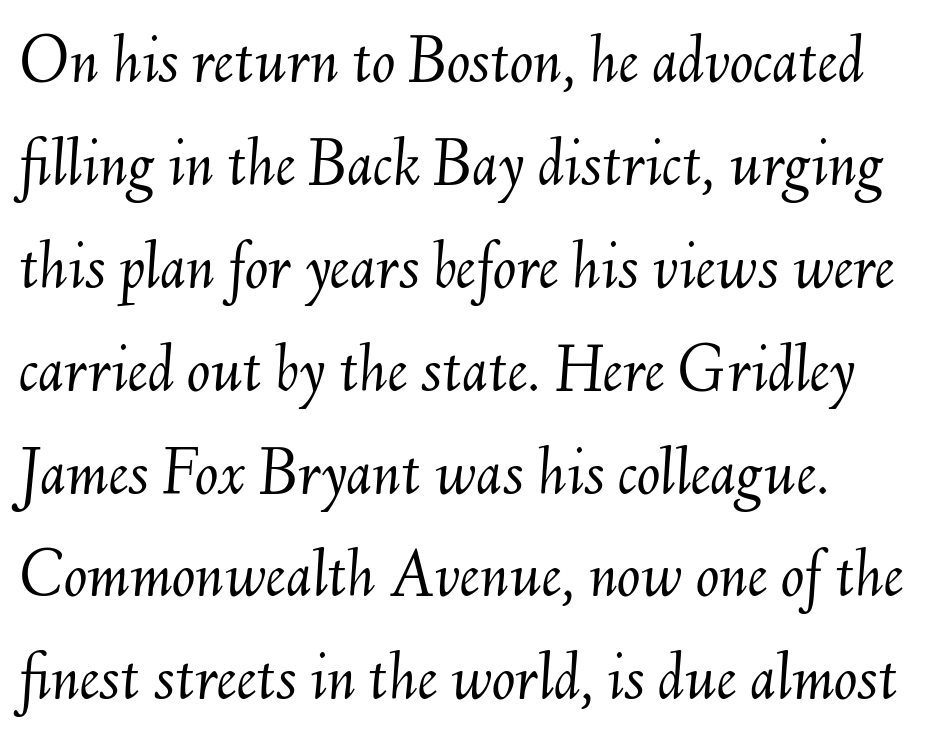
The image shows 70 px light type, italic (leaning right); set left-aligned, normal line spacing (1.47x), normal letter spacing, not underlined; medium stroke contrast and a small x-height.
